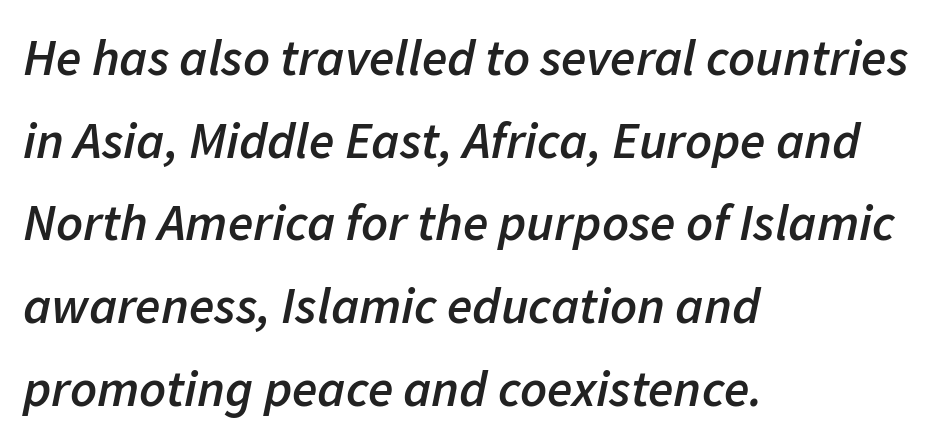
{"italic": "yes", "lean": "right", "slant_degrees": 11, "bold": "semi", "weight": "semibold", "width": "normal", "stroke_contrast": "low", "x_height": "medium", "monospaced": "no", "underline": "no", "align": "left", "line_spacing": "normal", "line_spacing_ratio": 1.59, "letter_spacing": "normal", "letter_spacing_em": 0.0, "glyph_px": 52}
